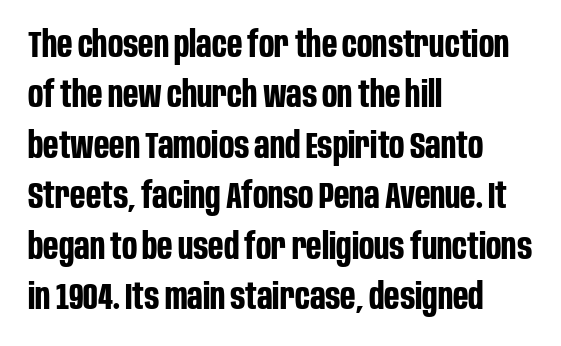
Regarding leading, the lines here are spaced in the standard way. The font family rendered here belongs to the sans-serif group. Thick stems and heavy bowls — unmistakably bold. These lines were composed using upright roman letters.
